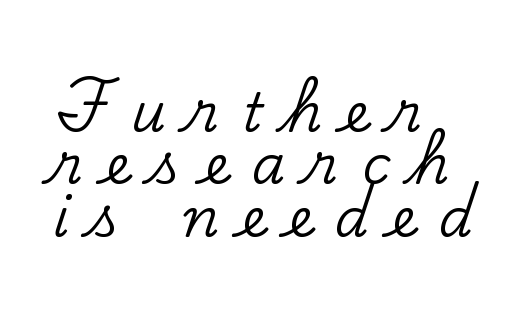
{"serif": "yes", "width": "normal", "stroke_contrast": "low", "x_height": "small", "monospaced": "no", "underline": "no", "align": "left", "line_spacing": "tight", "line_spacing_ratio": 0.97, "letter_spacing": "wide", "letter_spacing_em": 0.42, "glyph_px": 54}
